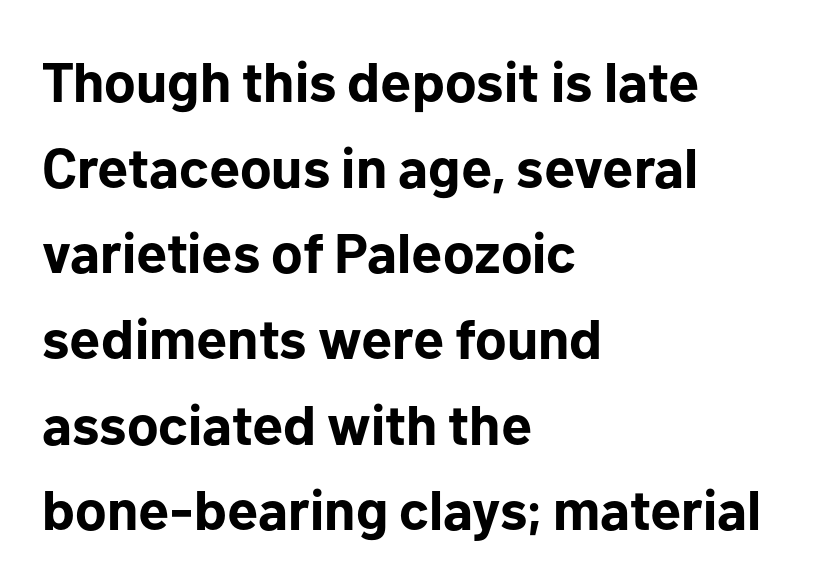
The image shows 56 px bold sans-serif type, upright; set left-aligned, normal line spacing (1.53x), normal letter spacing, not underlined; low stroke contrast and a medium x-height.
